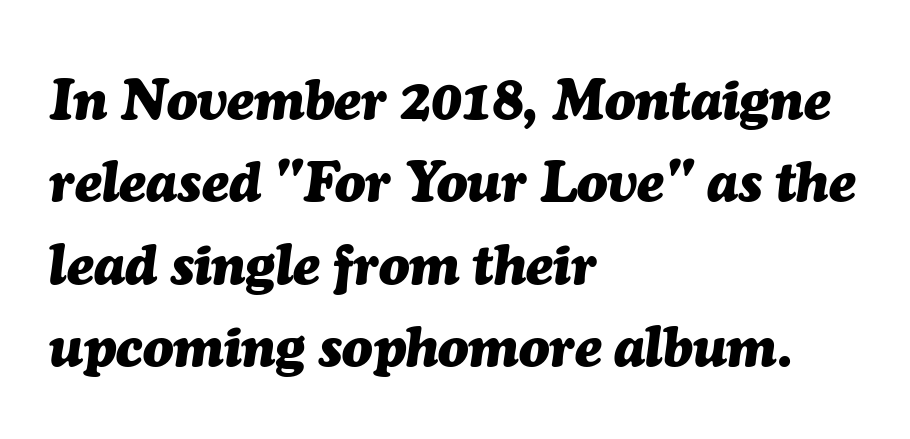
This rendering uses left alignment, leaving the right contour irregular. Notice how descenders clear the ascenders below comfortably — that's standard leading. You could not count columns in this text — the font is proportionally spaced. The specimen omits any rule beneath the text block's lines. This sample uses plain, unmodified letter spacing. Stroke thickness is high; the sample reads as a true bold.
